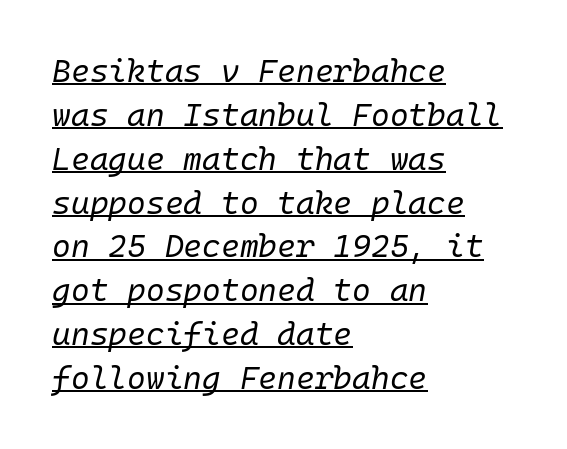
{"italic": "yes", "lean": "right", "slant_degrees": 10, "bold": "no", "weight": "regular", "width": "normal", "stroke_contrast": "low", "x_height": "medium", "underline": "yes", "align": "left", "line_spacing": "normal", "line_spacing_ratio": 1.37, "letter_spacing": "normal", "letter_spacing_em": 0.0, "glyph_px": 32}
